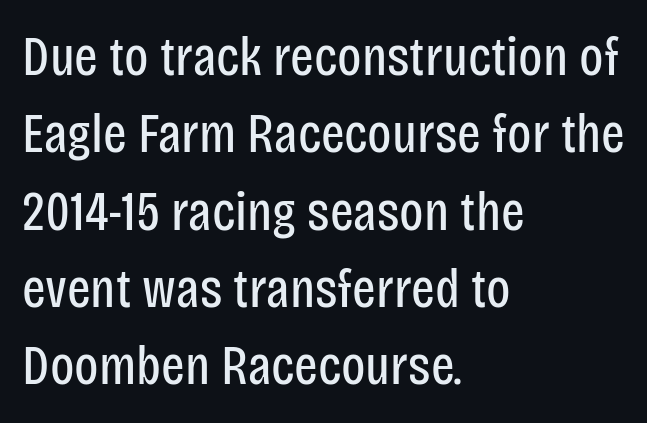
The image shows 56 px regular-weight, condensed sans-serif type, upright; set left-aligned, normal line spacing (1.38x), normal letter spacing, not underlined; low stroke contrast and a large x-height.
